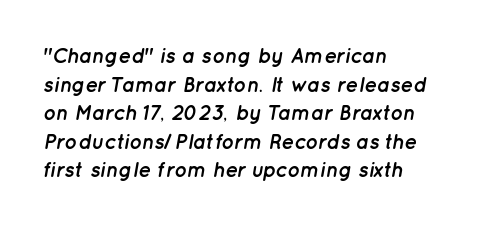
The lines sit at an ordinary, default distance from one another. The face used here has a pronounced slope to its letters. The rendering uses a bold face; every stroke is thick and dark. Descender tails drop into unmarked territory.
